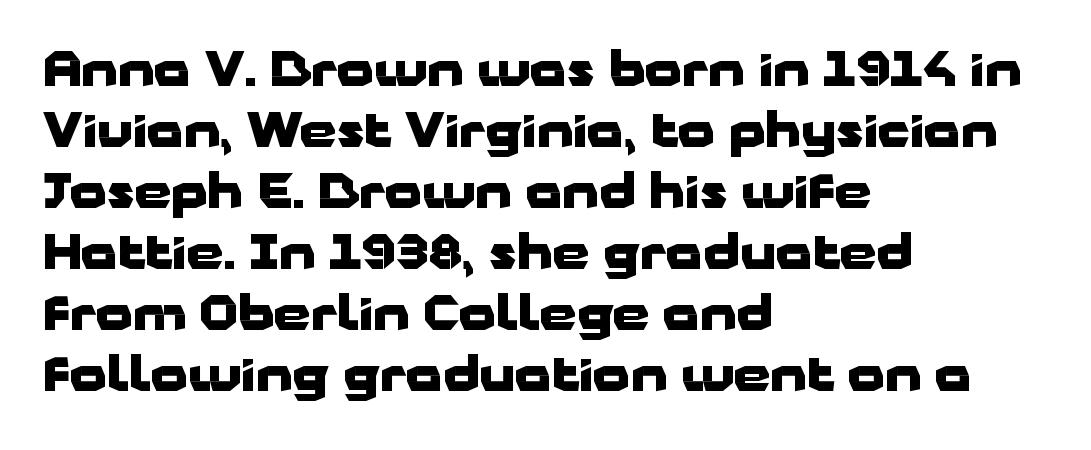
The image shows 47 px heavy, wide sans-serif type, upright; set left-aligned, normal line spacing (1.3x), normal letter spacing, not underlined; low stroke contrast and a medium x-height.
